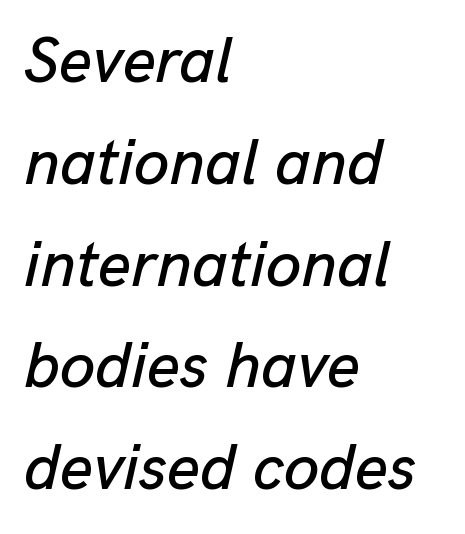
Q: Is the text italic (slanted)? A: Yes, it leans right by about 13 degrees.
Q: Is the text underlined? A: No.
Q: How is the paragraph aligned? A: Left-aligned.
Q: Is the spacing between letters normal or unusually wide? A: Normal.
Q: Is the spacing between lines tight, normal or loose? A: Normal.
Q: Width (condensed, normal, or wide)? A: Normal.
Q: Stroke contrast? A: Low.
Q: x-height? A: Medium.
Q: Monospaced? A: No.
